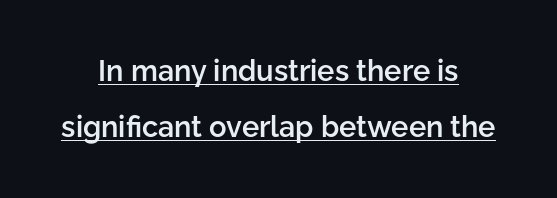
The image shows 29 px semibold sans-serif type, upright; set centered, loose line spacing (1.93x), normal letter spacing, underlined; low stroke contrast and a medium x-height.
